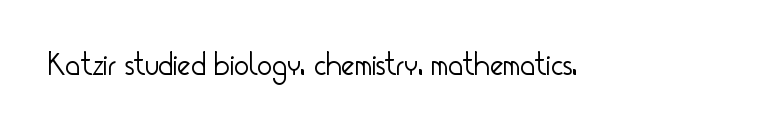
Q: Is the text bold? A: No.
Q: Is the text italic (slanted)? A: No, it is upright.
Q: Is the typeface a serif or a sans-serif typeface? A: Sans-serif.
Q: Is the text underlined? A: No.
Q: Is the spacing between letters normal or unusually wide? A: Normal.
Q: Width (condensed, normal, or wide)? A: Condensed.
Q: Stroke contrast? A: Low.
Q: x-height? A: Small.
Q: Monospaced? A: No.
